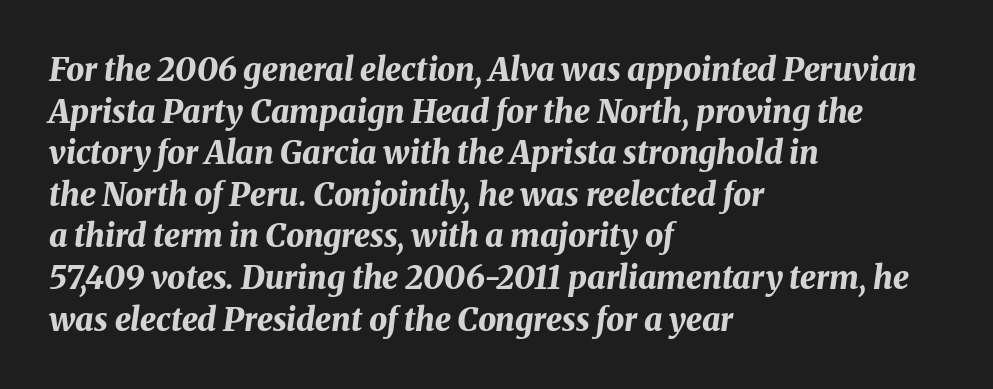
Q: Is the text bold? A: Yes.
Q: Is the text italic (slanted)? A: Yes, it leans right by about 8 degrees.
Q: Is the text underlined? A: No.
Q: How is the paragraph aligned? A: Left-aligned.
Q: Is the spacing between letters normal or unusually wide? A: Normal.
Q: Is the spacing between lines tight, normal or loose? A: Normal.
Q: Width (condensed, normal, or wide)? A: Normal.
Q: Stroke contrast? A: Medium.
Q: x-height? A: Medium.
Q: Monospaced? A: No.
